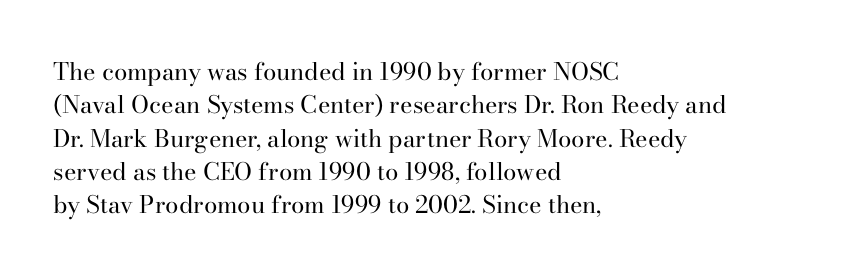
Q: Is the text bold? A: No.
Q: Is the text italic (slanted)? A: No, it is upright.
Q: Is the text underlined? A: No.
Q: How is the paragraph aligned? A: Left-aligned.
Q: Is the spacing between letters normal or unusually wide? A: Normal.
Q: Is the spacing between lines tight, normal or loose? A: Normal.
